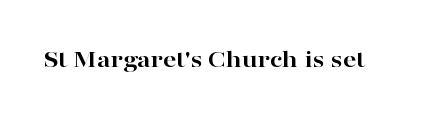
{"italic": "no", "bold": "yes", "underline": "no", "letter_spacing": "normal", "letter_spacing_em": 0.0, "glyph_px": 26}
